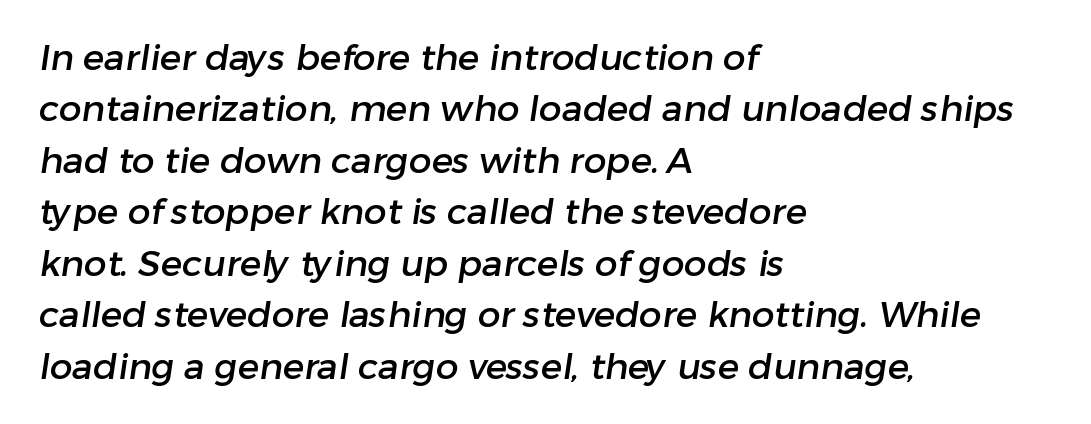
Typeset ragged right — the left edge is the straight one. Regarding leading, the lines here are spaced in the standard way. You could not count columns in this text — the font is proportionally spaced. Does the type have serifs? No, each stem ends abruptly.
